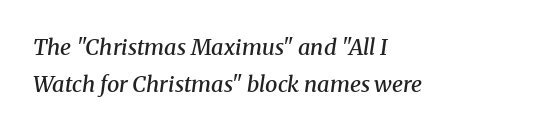
The image shows 22 px text type, italic (leaning right); set left-aligned, normal line spacing (1.68x), normal letter spacing, not underlined.
